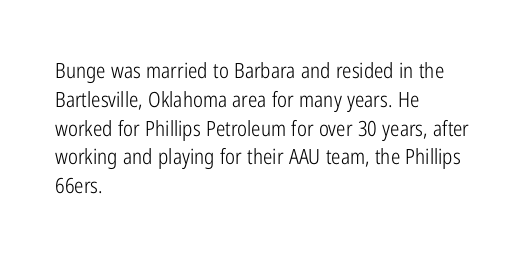
The image shows 21 px text type, upright; set left-aligned, normal line spacing (1.37x), normal letter spacing, not underlined.
